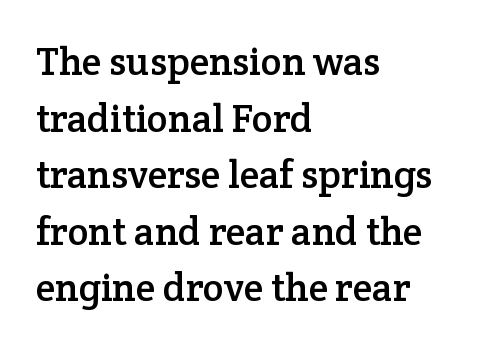
The image shows 39 px serif type, upright; set left-aligned, normal line spacing (1.45x), normal letter spacing, not underlined; low stroke contrast and a medium x-height.
